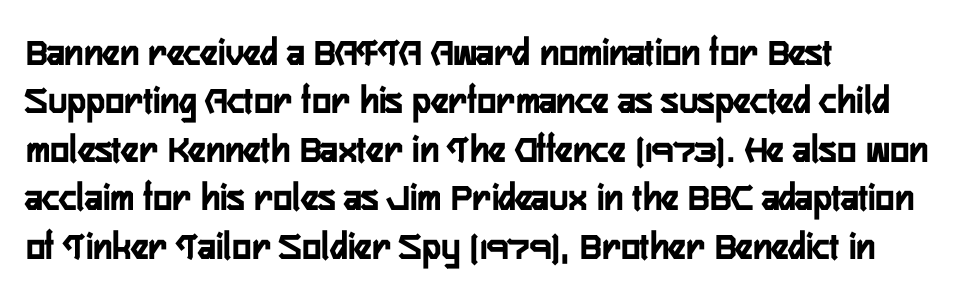
The image shows 40 px semibold, condensed sans-serif type, upright; set left-aligned, line spacing 1.21x, normal letter spacing, not underlined; low stroke contrast and a medium x-height.
